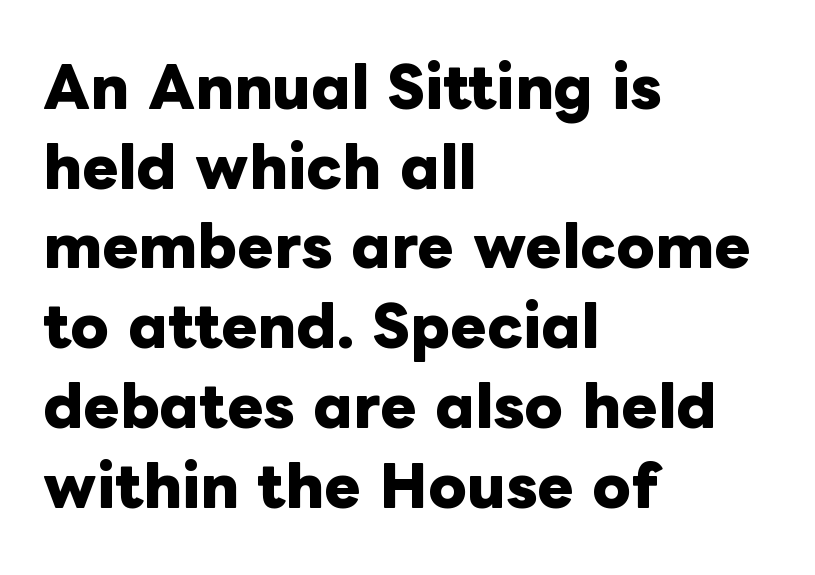
The image shows 55 px heavy type, upright; set left-aligned, normal line spacing (1.45x), normal letter spacing, not underlined; low stroke contrast and a medium x-height.
